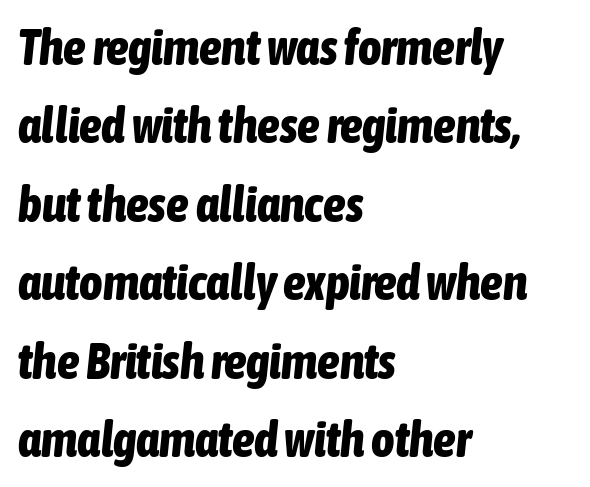
The image shows 50 px bold, condensed type, italic (leaning right); set left-aligned, normal line spacing (1.57x), normal letter spacing, not underlined; low stroke contrast and a medium x-height.
